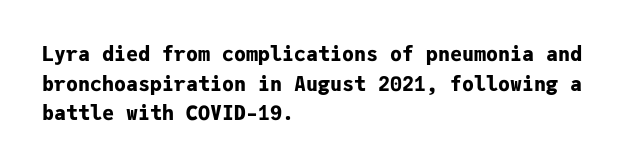
The image shows 20 px bold type, upright; set left-aligned, normal line spacing (1.48x), normal letter spacing, not underlined.
